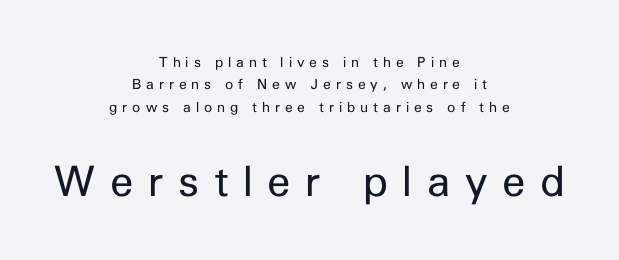
A clean baseline with only descenders dipping below it. Every stem runs plumb, perpendicular to the baseline. The face looks like a standard text weight, possibly lighter. Character widths vary here, with narrow letters taking less room than wide ones. The space between consecutive lines is moderate.
